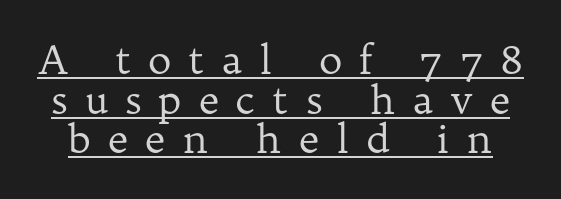
Yep, those are serifs on the letters. There is plenty of visible air inserted between adjacent glyphs. These lines are rendered in a variable-pitch font. Stroke thickness stays within the range of a standard reading face or lighter.
